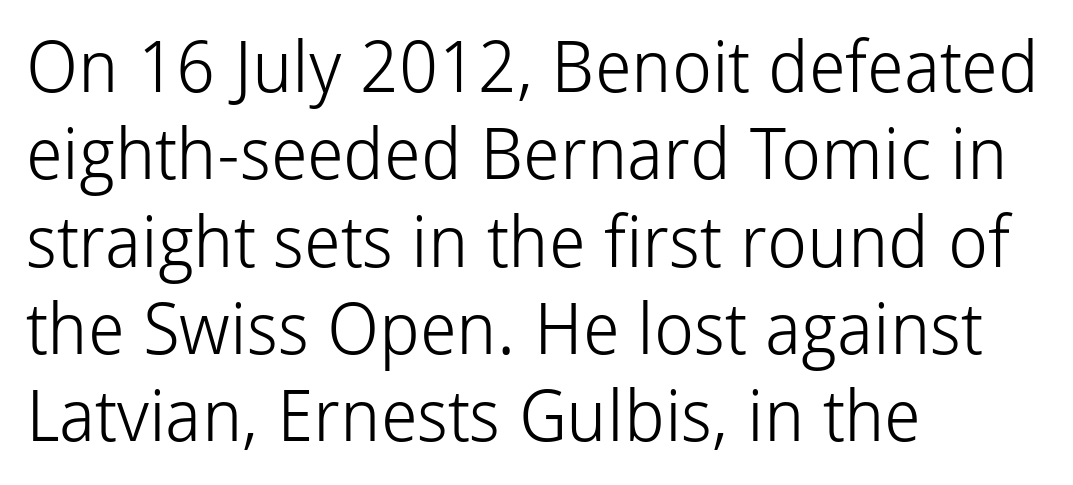
{"serif": "no", "italic": "no", "bold": "no", "weight": "light", "width": "normal", "stroke_contrast": "low", "x_height": "medium", "monospaced": "no", "underline": "no", "align": "left", "line_spacing_ratio": 1.23, "letter_spacing": "normal", "letter_spacing_em": 0.0, "glyph_px": 71}
